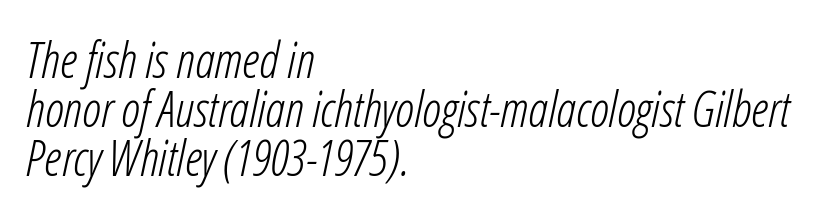
{"italic": "yes", "lean": "right", "slant_degrees": 12, "bold": "no", "weight": "light", "width": "condensed", "stroke_contrast": "low", "x_height": "medium", "monospaced": "no", "underline": "no", "align": "left", "line_spacing": "tight", "line_spacing_ratio": 1.0, "letter_spacing": "normal", "letter_spacing_em": 0.0, "glyph_px": 49}
